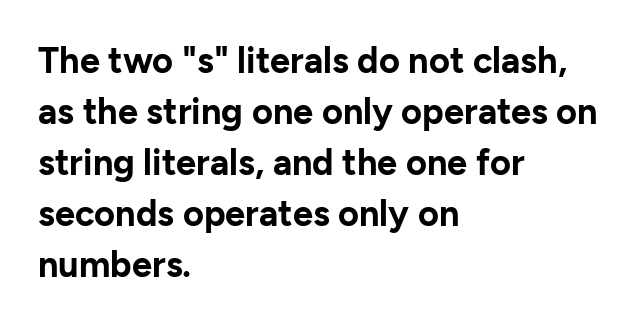
The type family on display is of the sans-serif kind. The rows are spaced the way most documents space them. Check under the words: just untouched page. Caption: multi-line text, flush left, ragged right. These lines are rendered in a variable-pitch font. In terms of posture, this sample is upright.
